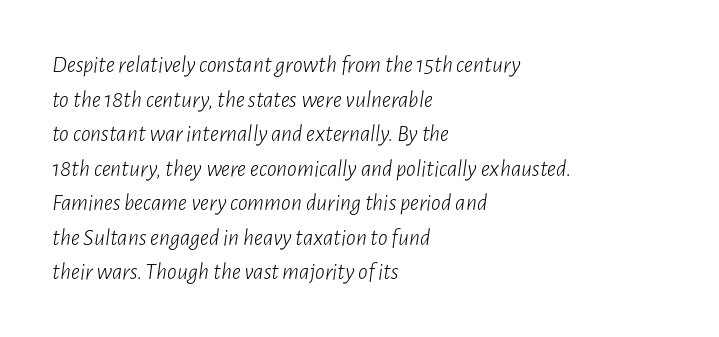
This reads as an unemphasized weight, regular at the heaviest. Quick note: italic. Honestly, the letter spacing is just normal — you wouldn't notice it. Students, observe: this is what conventionally led text looks like. The foot of each line stays bare and open.
